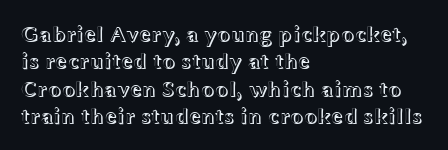
The image shows 22 px text type, upright; set left-aligned, line spacing 1.24x, normal letter spacing, not underlined.
